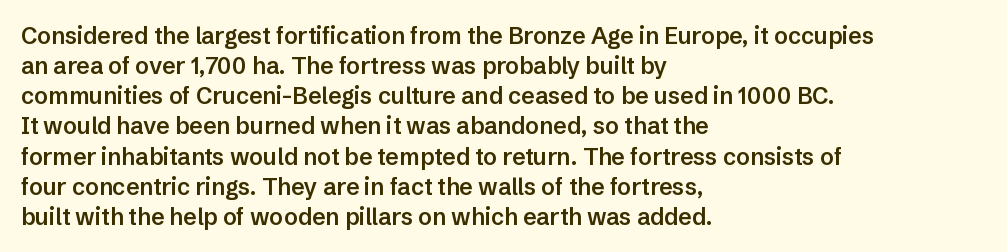
How are the letters spaced? Ordinarily, with no added tracking. Ordinary non-slanted type is in use. Notice the strokes are somewhat thickened but not fully heavy: this is a semibold. Descenders are the only things crossing below the line.
